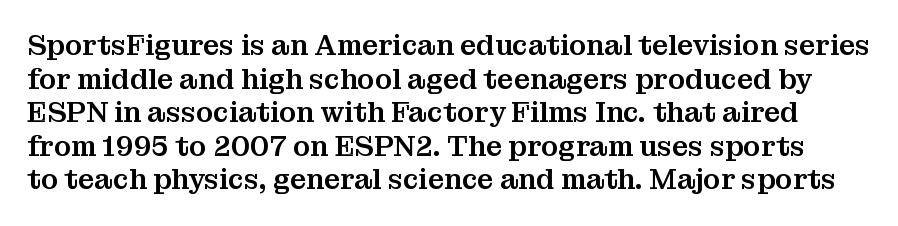
Observe the ordinary spacing: letters are neighbours, not strangers. Tall strokes in this sample are plumb rather than angled. This sample has the flowing, uneven cadence of proportional lettering. The gap between lines stays unmarked. Note: serifs present on the glyphs.
